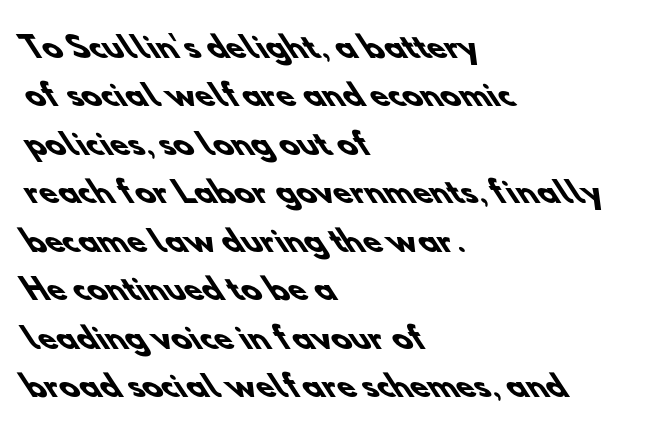
Q: Is the text bold? A: Yes.
Q: Is the typeface a serif or a sans-serif typeface? A: Sans-serif.
Q: Is the text underlined? A: No.
Q: How is the paragraph aligned? A: Left-aligned.
Q: Is the spacing between letters normal or unusually wide? A: Normal.
Q: Is the spacing between lines tight, normal or loose? A: Normal.
Q: Width (condensed, normal, or wide)? A: Normal.
Q: Stroke contrast? A: Low.
Q: x-height? A: Small.
Q: Monospaced? A: No.
